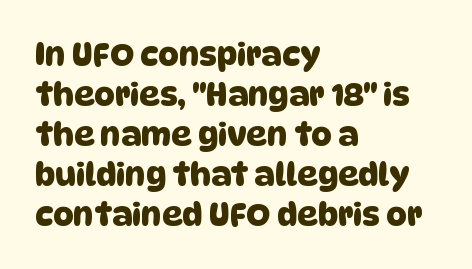
Q: Is the typeface a serif or a sans-serif typeface? A: Sans-serif.
Q: Is the text underlined? A: No.
Q: How is the paragraph aligned? A: Left-aligned.
Q: Is the spacing between letters normal or unusually wide? A: Normal.
Q: Is the spacing between lines tight, normal or loose? A: Normal.
Q: Width (condensed, normal, or wide)? A: Normal.
Q: Stroke contrast? A: Low.
Q: x-height? A: Large.
Q: Monospaced? A: No.
